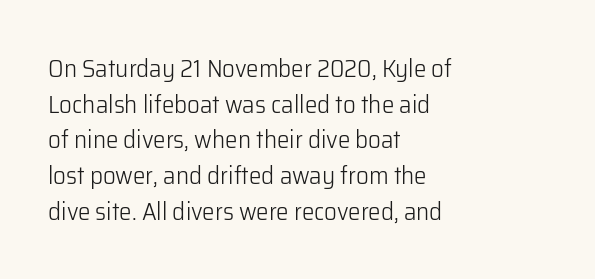
No word sits above an underline. These lines stack with their left ends in a neat column. The line-height multiplier appears to be the usual default. Ordinary non-slanted type is in use. Students, note that the glyphs here touch the page at normal intervals.
